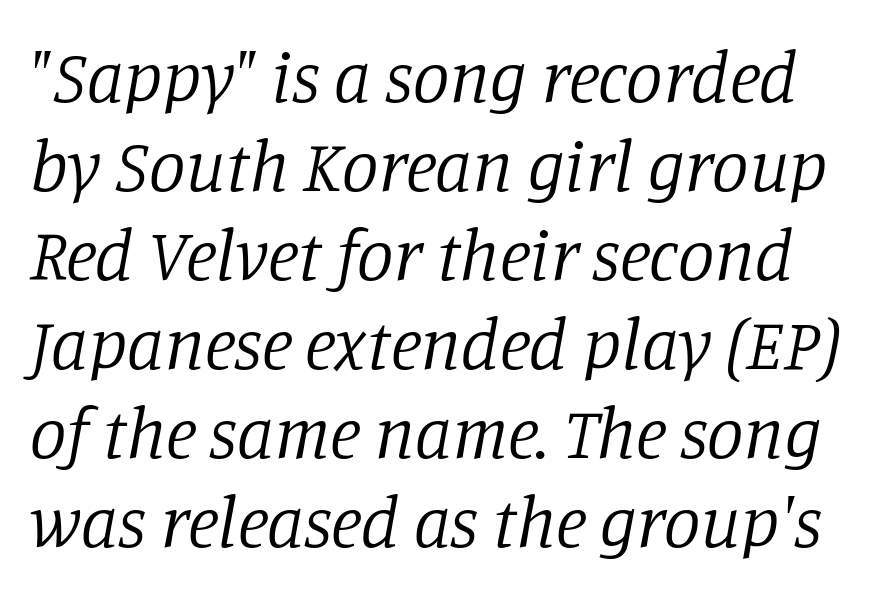
You could call the tracking neutral — neither tight nor loose. Weight class: somewhere from thin through regular. Beneath every word, the page is bare. Would a proofreader flag this as italicized? Yes. The typeface chosen for these lines features serifs.
